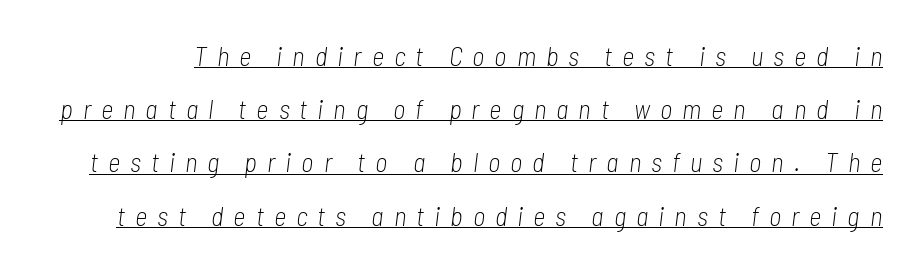
{"italic": "yes", "lean": "right", "slant_degrees": 7, "bold": "no", "underline": "yes", "line_spacing": "loose", "line_spacing_ratio": 1.97, "letter_spacing": "wide", "letter_spacing_em": 0.37, "glyph_px": 27}
